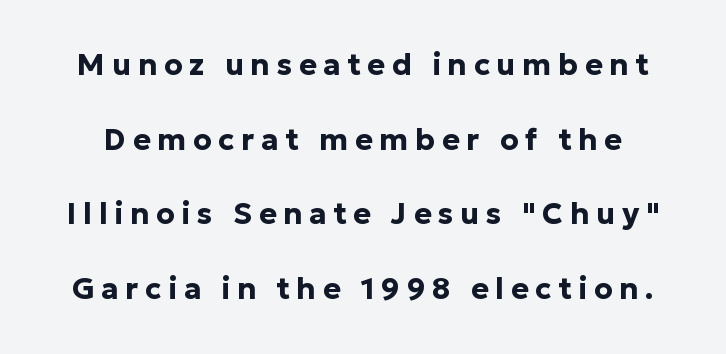
Q: Is the text bold? A: Yes.
Q: Is the text italic (slanted)? A: No, it is upright.
Q: Is the typeface a serif or a sans-serif typeface? A: Sans-serif.
Q: Is the text underlined? A: No.
Q: Is the spacing between letters normal or unusually wide? A: Unusually wide.
Q: Is the spacing between lines tight, normal or loose? A: Loose.
Q: Width (condensed, normal, or wide)? A: Normal.
Q: Stroke contrast? A: Low.
Q: x-height? A: Medium.
Q: Monospaced? A: No.
